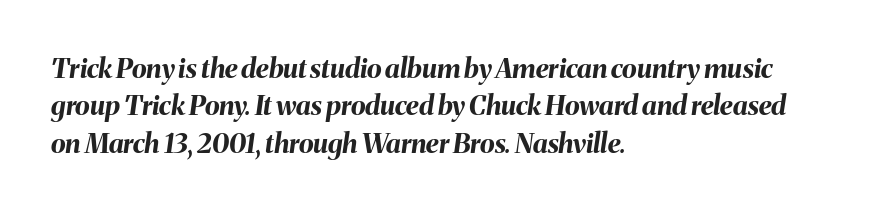
Q: Is the text bold? A: Yes.
Q: Is the text italic (slanted)? A: Yes, it leans right by about 8 degrees.
Q: Is the text underlined? A: No.
Q: How is the paragraph aligned? A: Left-aligned.
Q: Is the spacing between letters normal or unusually wide? A: Normal.
Q: Is the spacing between lines tight, normal or loose? A: Normal.
